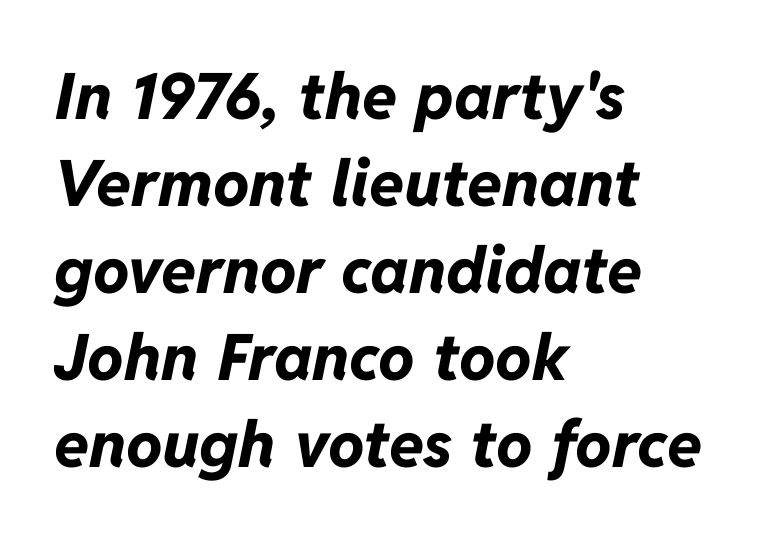
{"italic": "yes", "lean": "right", "slant_degrees": 11, "bold": "yes", "weight": "bold", "width": "normal", "stroke_contrast": "low", "x_height": "medium", "monospaced": "no", "underline": "no", "align": "left", "line_spacing": "normal", "line_spacing_ratio": 1.36, "letter_spacing": "normal", "letter_spacing_em": 0.0, "glyph_px": 64}
